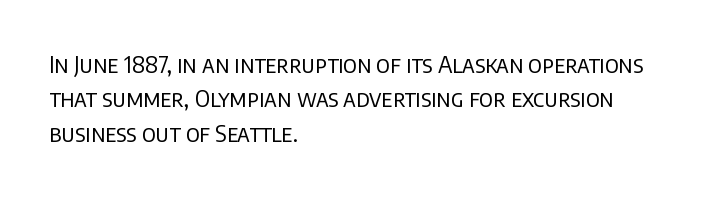
{"italic": "no", "bold": "no", "underline": "no", "align": "left", "line_spacing": "normal", "line_spacing_ratio": 1.49, "letter_spacing": "normal", "letter_spacing_em": 0.0, "glyph_px": 23}
